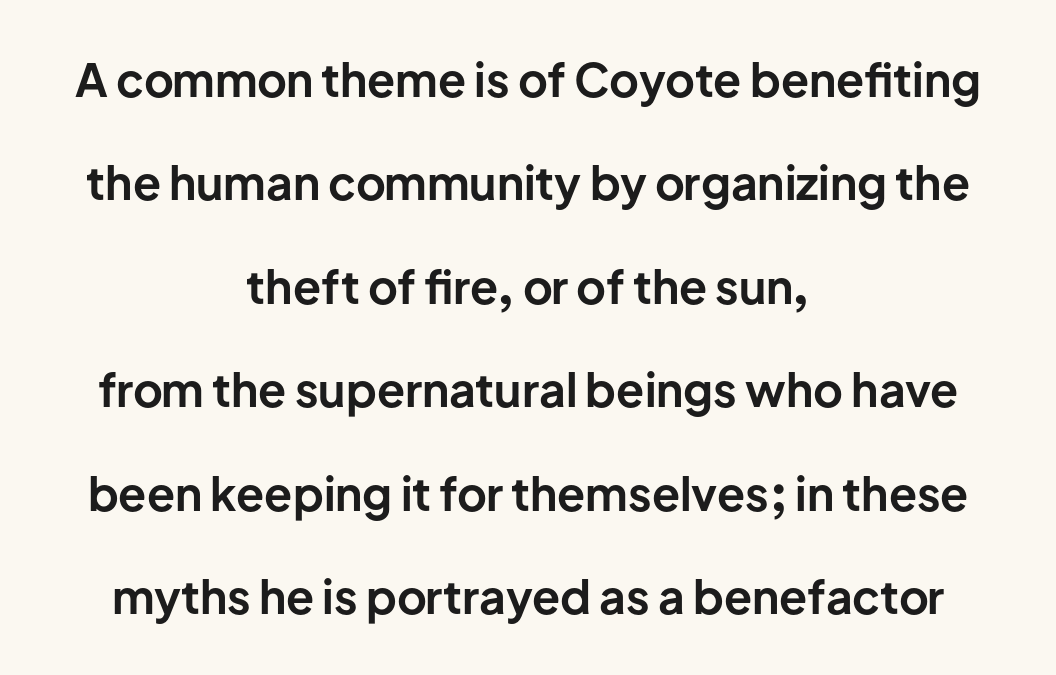
Q: Is the text bold? A: Yes.
Q: Is the text italic (slanted)? A: No, it is upright.
Q: Is the typeface a serif or a sans-serif typeface? A: Sans-serif.
Q: Is the text underlined? A: No.
Q: How is the paragraph aligned? A: Centered.
Q: Is the spacing between letters normal or unusually wide? A: Normal.
Q: Is the spacing between lines tight, normal or loose? A: Loose.
Q: Width (condensed, normal, or wide)? A: Normal.
Q: Stroke contrast? A: Low.
Q: x-height? A: Medium.
Q: Monospaced? A: No.
